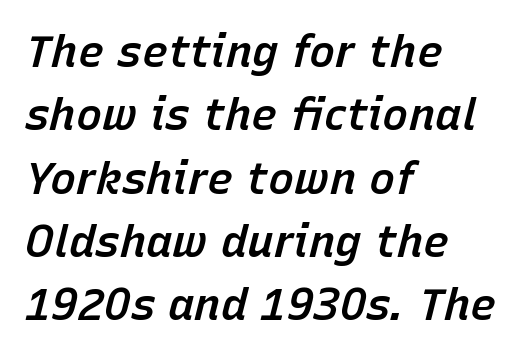
{"italic": "yes", "lean": "right", "slant_degrees": 15, "bold": "semi", "weight": "semibold", "width": "normal", "stroke_contrast": "low", "x_height": "medium", "monospaced": "no", "underline": "no", "align": "left", "line_spacing": "normal", "line_spacing_ratio": 1.44, "letter_spacing": "normal", "letter_spacing_em": 0.0, "glyph_px": 44}
